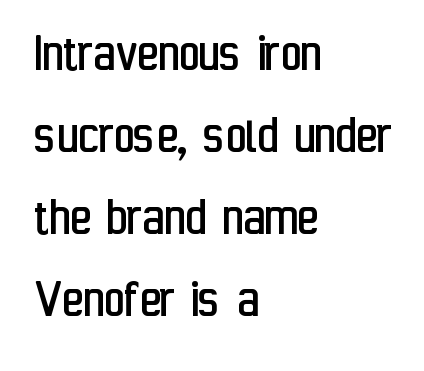
The image shows 57 px regular-weight, condensed sans-serif type, upright; set left-aligned, normal line spacing (1.44x), normal letter spacing, not underlined; low stroke contrast and a medium x-height.
